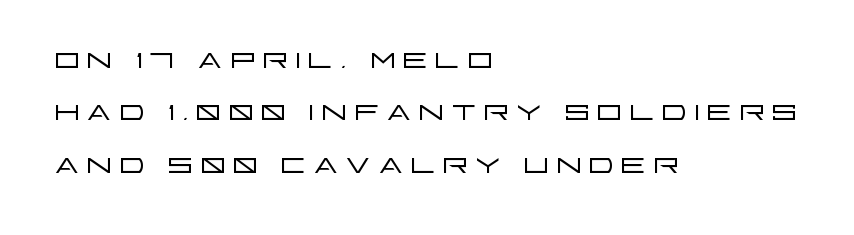
{"serif": "no", "italic": "no", "bold": "no", "weight": "light", "width": "wide", "stroke_contrast": "low", "x_height": "large", "monospaced": "no", "underline": "no", "align": "left", "line_spacing": "normal", "line_spacing_ratio": 1.28, "glyph_px": 41}
